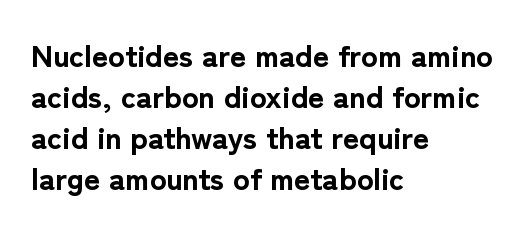
Q: Is the text bold? A: Yes.
Q: Is the text italic (slanted)? A: No, it is upright.
Q: Is the typeface a serif or a sans-serif typeface? A: Sans-serif.
Q: Is the text underlined? A: No.
Q: How is the paragraph aligned? A: Left-aligned.
Q: Is the spacing between letters normal or unusually wide? A: Normal.
Q: Is the spacing between lines tight, normal or loose? A: Normal.
Q: Width (condensed, normal, or wide)? A: Normal.
Q: Stroke contrast? A: Low.
Q: x-height? A: Medium.
Q: Monospaced? A: No.
